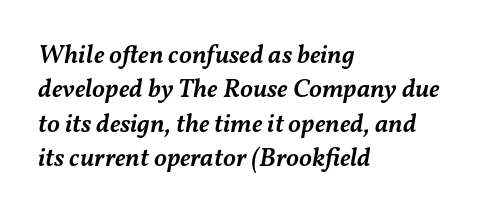
The face used here has a pronounced slope to its letters. Inter-character spacing is left at the font's built-in metrics. How heavy is the stroke? Medium-heavy — a semibold, shy of bold. This rendering uses left alignment, leaving the right contour irregular. Descenders hang freely into open space.
